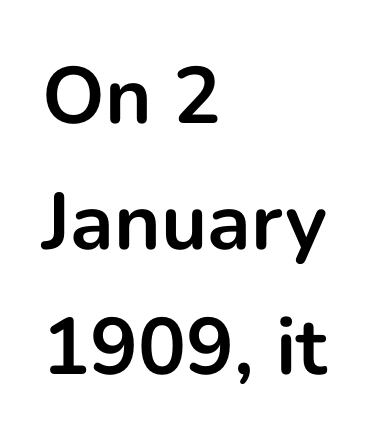
Q: Is the text bold? A: Yes.
Q: Is the text italic (slanted)? A: No, it is upright.
Q: Is the typeface a serif or a sans-serif typeface? A: Sans-serif.
Q: Is the text underlined? A: No.
Q: How is the paragraph aligned? A: Left-aligned.
Q: Is the spacing between letters normal or unusually wide? A: Normal.
Q: Is the spacing between lines tight, normal or loose? A: Normal.
Q: Width (condensed, normal, or wide)? A: Normal.
Q: Stroke contrast? A: Low.
Q: x-height? A: Medium.
Q: Monospaced? A: No.
